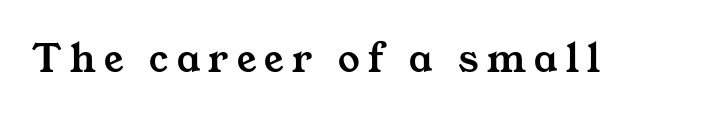
Each letter keeps its own natural width here, so spacing adapts to shape. The typeface chosen for these lines features serifs. Beneath every word, the page is bare.
